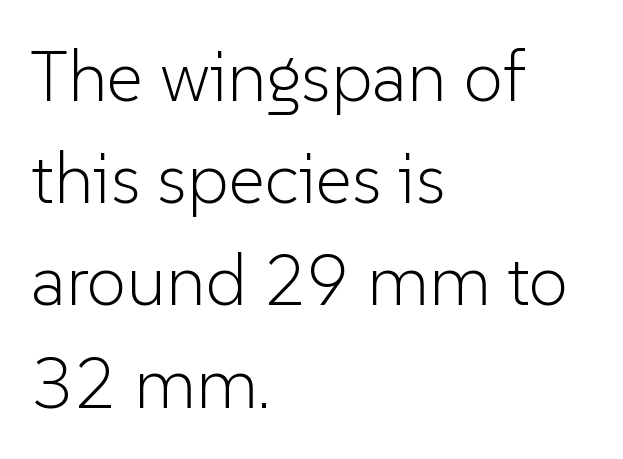
Proportional: the letters do not fall into vertical columns. Short and long lines alike share a common starting point at left. The lettering holds an erect, upright posture throughout. Counters stay open thanks to moderate or lighter strokes. To sum up the face: it is a sans, with no serifs.
